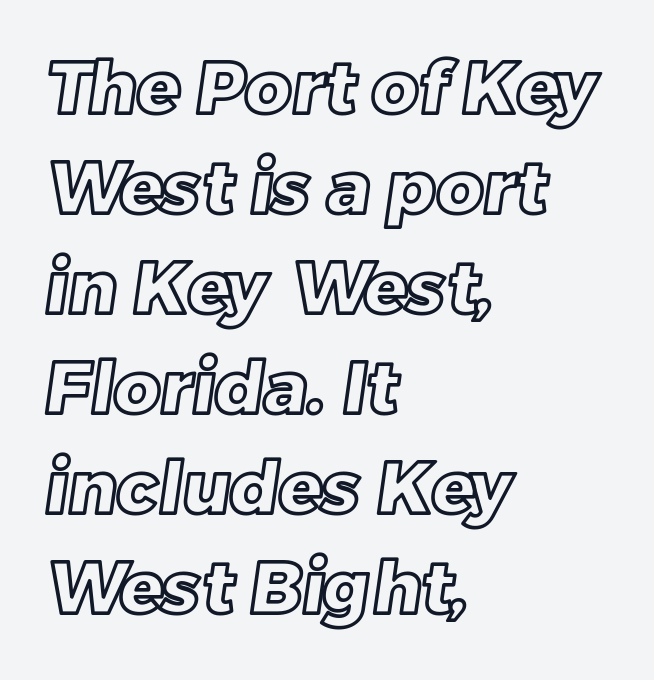
{"width": "normal", "x_height": "large", "monospaced": "no", "underline": "no", "align": "left", "line_spacing": "normal", "line_spacing_ratio": 1.39, "letter_spacing": "normal", "letter_spacing_em": 0.0, "glyph_px": 72}
